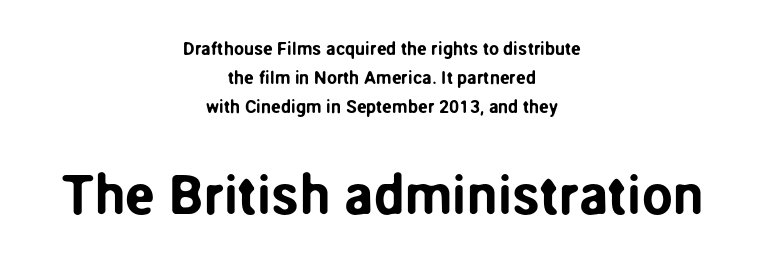
The image shows 55 px sans-serif type, upright; set centered, normal line spacing (1.61x), normal letter spacing, not underlined; the second (bottom) block is 3.06x larger; low stroke contrast and a medium x-height.
